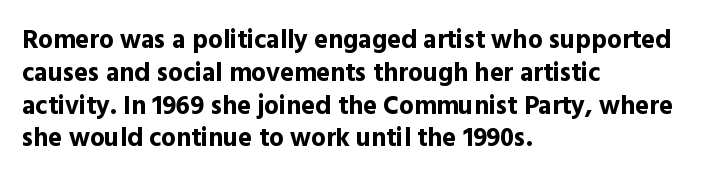
Q: Is the text bold? A: Yes.
Q: Is the text italic (slanted)? A: No, it is upright.
Q: Is the text underlined? A: No.
Q: How is the paragraph aligned? A: Left-aligned.
Q: Is the spacing between letters normal or unusually wide? A: Normal.
Q: Is the spacing between lines tight, normal or loose? A: Normal.
